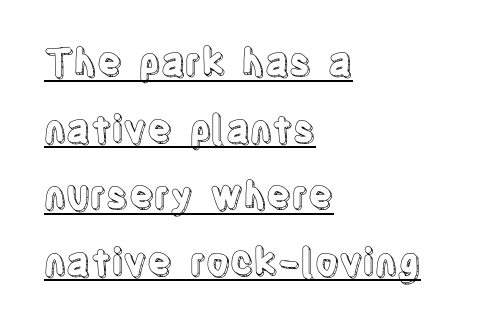
Italic: no, the glyphs are upright roman. Each line of the rendering has a horizontal stroke beneath the glyphs. The gaps between neighbouring characters are ordinary and unremarkable. Typeset ragged right — the left edge is the straight one. Note the varied advance widths — an 'i' is clearly narrower than an 'm'.
